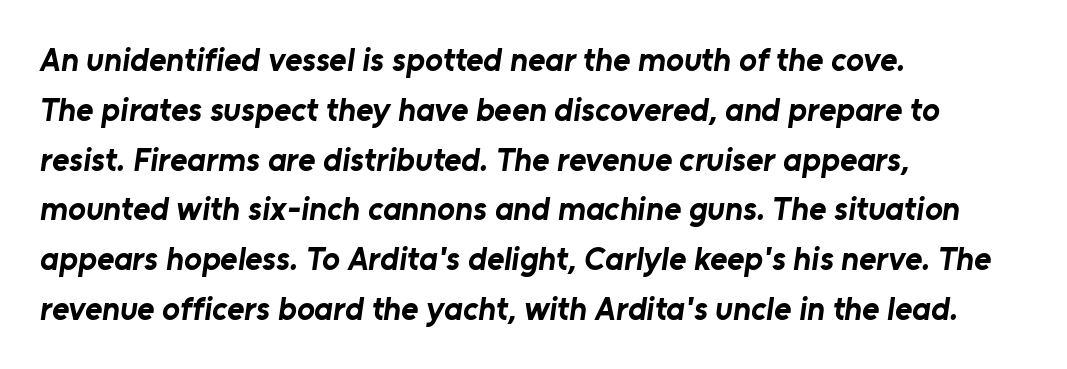
Q: Is the text bold? A: Yes.
Q: Is the typeface a serif or a sans-serif typeface? A: Sans-serif.
Q: Is the text underlined? A: No.
Q: How is the paragraph aligned? A: Left-aligned.
Q: Is the spacing between letters normal or unusually wide? A: Normal.
Q: Is the spacing between lines tight, normal or loose? A: Normal.
Q: Width (condensed, normal, or wide)? A: Normal.
Q: Stroke contrast? A: Low.
Q: x-height? A: Medium.
Q: Monospaced? A: No.
